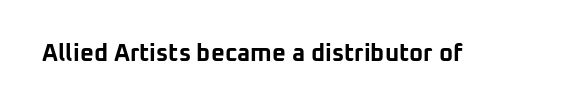
{"italic": "no", "bold": "yes", "underline": "no", "letter_spacing": "normal", "letter_spacing_em": 0.0, "glyph_px": 24}
